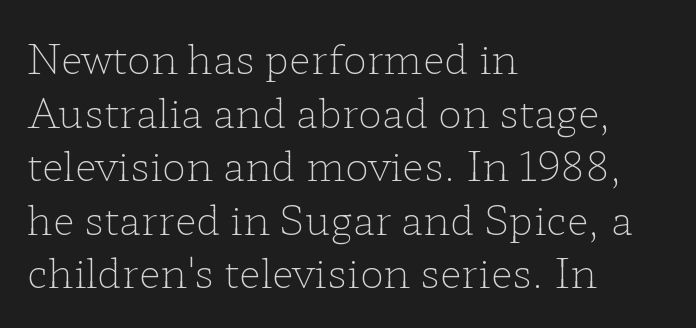
{"serif": "yes", "italic": "no", "bold": "no", "weight": "light", "width": "wide", "stroke_contrast": "low", "x_height": "medium", "monospaced": "no", "underline": "no", "align": "left", "line_spacing": "normal", "line_spacing_ratio": 1.34, "letter_spacing": "normal", "letter_spacing_em": 0.0, "glyph_px": 40}
